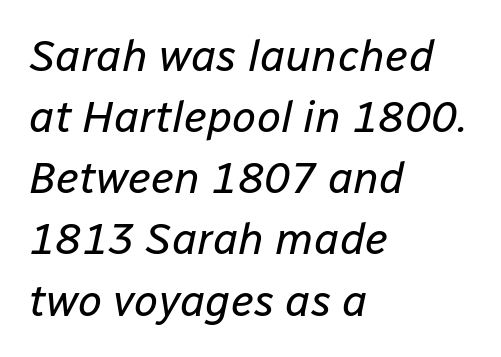
The passage shown is not bold in any degree. The passage shown is typed in a proportional face where columns would drift. Vertical spacing — default. The specimen reads as italic at a glance.
